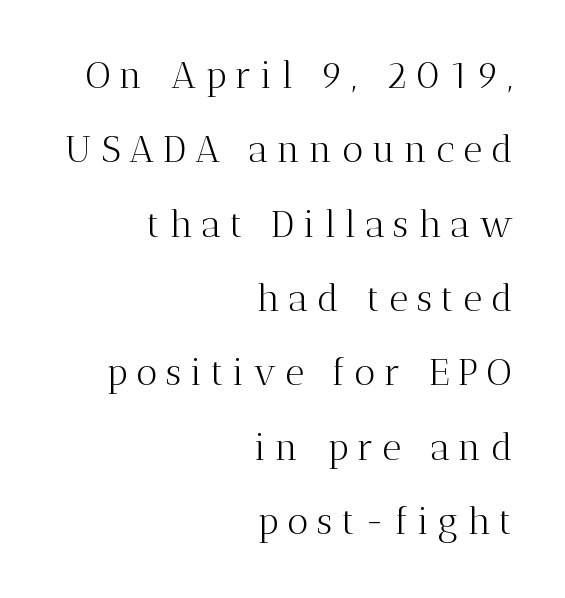
The image shows 37 px light serif type, upright; set right-aligned, loose line spacing (2.01x), unusually wide letter spacing (+0.24 em), not underlined; medium stroke contrast and a medium x-height.
